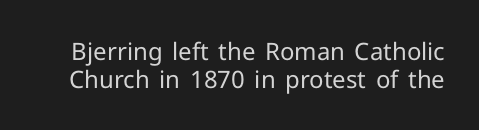
{"italic": "no", "bold": "no", "underline": "no", "line_spacing_ratio": 1.16, "letter_spacing": "normal", "letter_spacing_em": 0.0, "glyph_px": 24}
